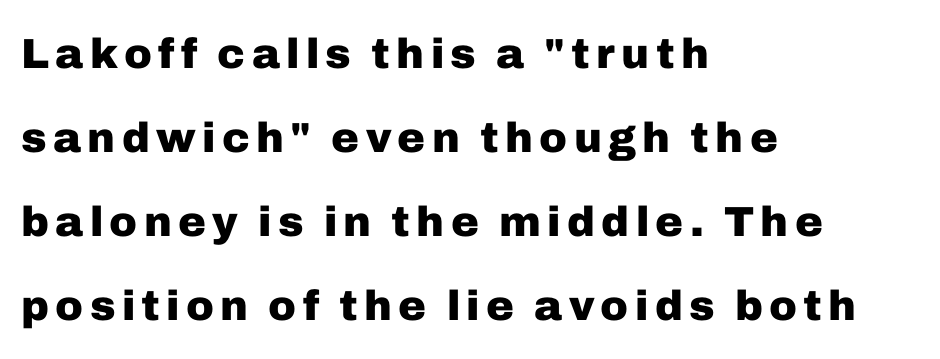
{"serif": "no", "italic": "no", "bold": "yes", "weight": "heavy", "width": "normal", "stroke_contrast": "low", "x_height": "medium", "monospaced": "no", "underline": "no", "align": "left", "line_spacing": "loose", "line_spacing_ratio": 2.0, "glyph_px": 42}
